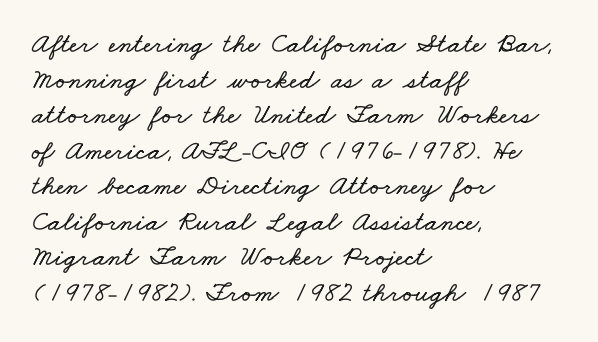
The image shows 28 px wide type; set left-aligned, normal line spacing (1.27x), normal letter spacing, not underlined; low stroke contrast and a small x-height.
